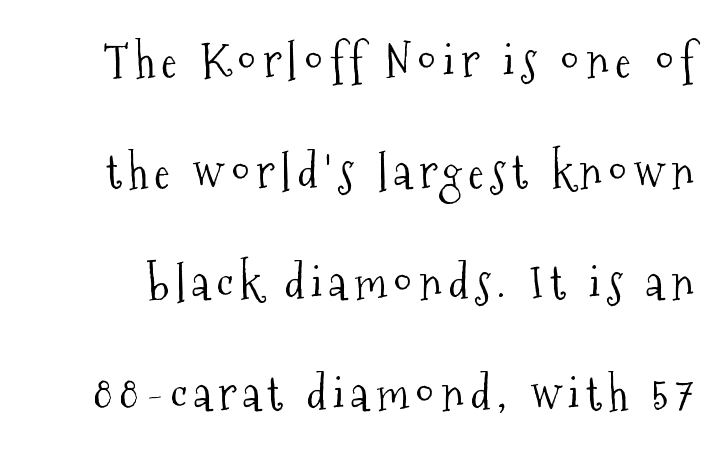
The image shows 47 px light, condensed serif type, upright; set loose line spacing (2.36x), not underlined; medium stroke contrast and a medium x-height.
